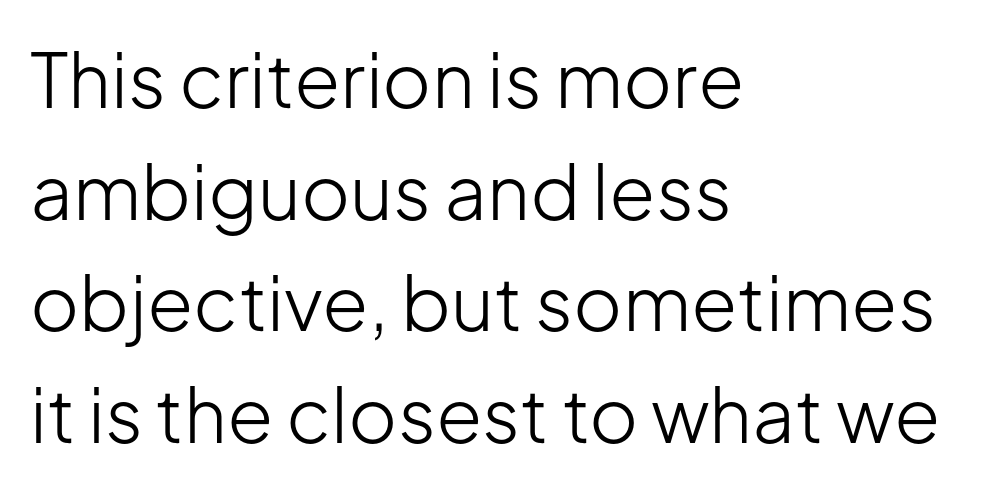
Words float on clear page, feet unadorned. These lines sit exactly where default settings would place them. The characters are drawn with everyday or finer stroke widths. A sans-serif font was chosen for this passage.
